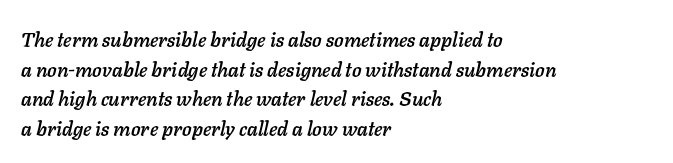
Vertically, the passage feels balanced, rows spaced as you'd expect. Is the block centered? No — it sits flush against the left margin. The font's italic variant was chosen for this text. Is the letter spacing exaggerated? No — it looks like the ordinary default. The area under the type is left untouched.
